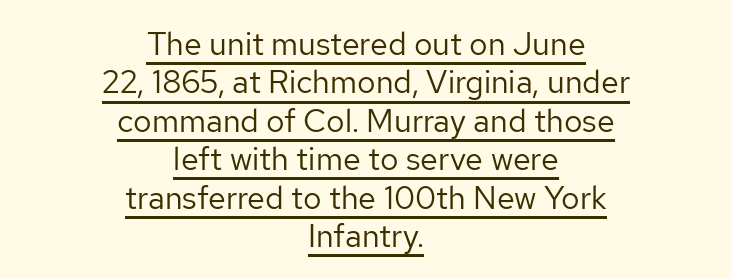
The image shows 32 px regular-weight sans-serif type, upright; set centered, line spacing 1.2x, normal letter spacing, underlined; low stroke contrast and a medium x-height.
